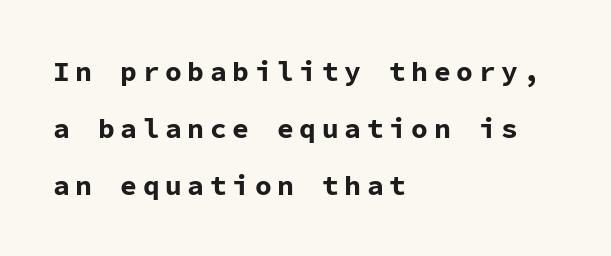
{"serif": "no", "italic": "no", "bold": "yes", "weight": "bold", "width": "normal", "stroke_contrast": "low", "x_height": "medium", "monospaced": "yes", "underline": "no", "align": "left", "line_spacing": "loose", "line_spacing_ratio": 2.03, "letter_spacing": "wide", "letter_spacing_em": 0.2, "glyph_px": 28}
